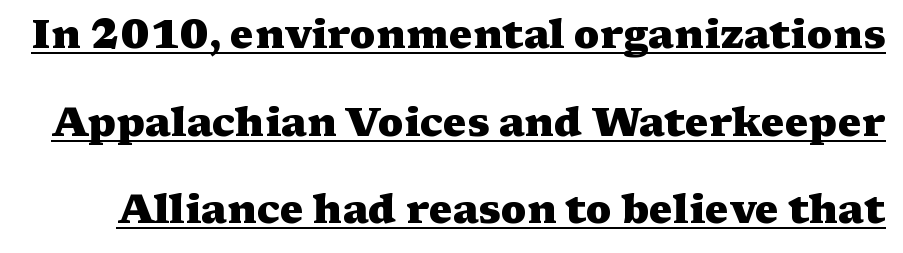
Q: Is the text bold? A: Yes.
Q: Is the text italic (slanted)? A: No, it is upright.
Q: Is the typeface a serif or a sans-serif typeface? A: Serif.
Q: Is the text underlined? A: Yes.
Q: Is the spacing between letters normal or unusually wide? A: Normal.
Q: Is the spacing between lines tight, normal or loose? A: Loose.
Q: Width (condensed, normal, or wide)? A: Wide.
Q: Stroke contrast? A: Medium.
Q: x-height? A: Medium.
Q: Monospaced? A: No.
